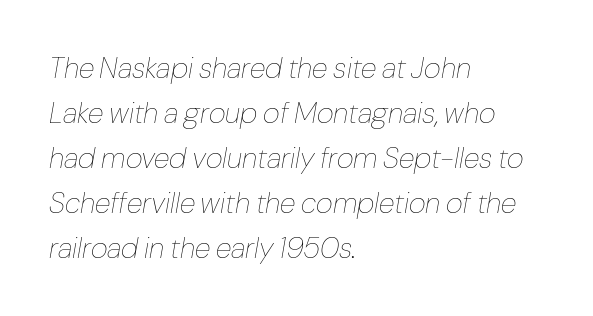
Q: Is the text bold? A: No.
Q: Is the text italic (slanted)? A: Yes, it leans right by about 10 degrees.
Q: Is the text underlined? A: No.
Q: How is the paragraph aligned? A: Left-aligned.
Q: Is the spacing between letters normal or unusually wide? A: Normal.
Q: Is the spacing between lines tight, normal or loose? A: Normal.
Q: Width (condensed, normal, or wide)? A: Normal.
Q: Stroke contrast? A: Low.
Q: x-height? A: Medium.
Q: Monospaced? A: No.
